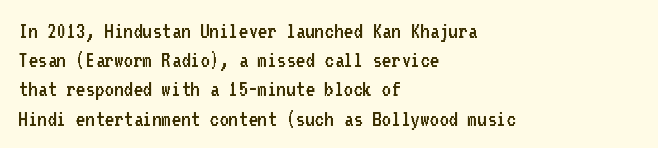
Q: Is the text bold? A: No.
Q: Is the text italic (slanted)? A: No, it is upright.
Q: Is the text underlined? A: No.
Q: How is the paragraph aligned? A: Left-aligned.
Q: Is the spacing between letters normal or unusually wide? A: Normal.
Q: Is the spacing between lines tight, normal or loose? A: Normal.
